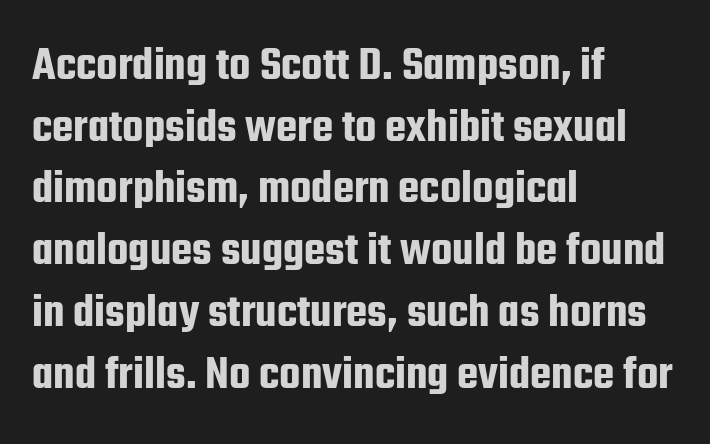
The image shows 49 px condensed sans-serif type, upright; set left-aligned, normal line spacing (1.26x), normal letter spacing, not underlined; low stroke contrast and a medium x-height.
